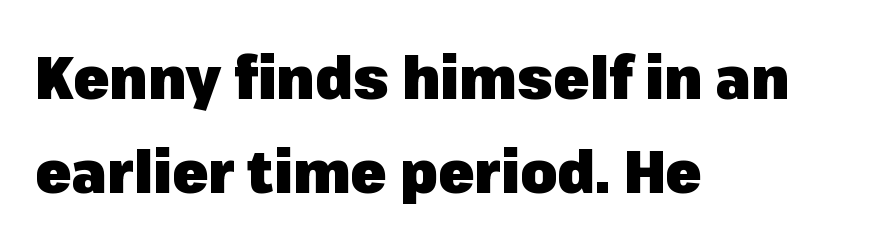
Nothing sits at the stroke ends, so this counts as sans-serif. The rendering uses natural spacing where letterforms have individual widths. The rendering uses a moderate line-height, typical for paragraphs. This is the regular roman posture of the typeface. Decoration check: the copy has no underline. Stroke thickness is high; the sample reads as a true bold.
